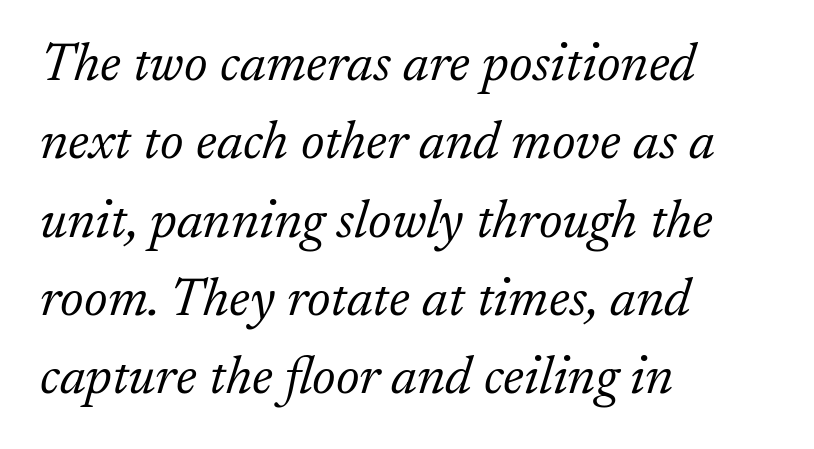
The image shows 54 px light serif type, italic (leaning right); set left-aligned, normal line spacing (1.45x), normal letter spacing, not underlined; low stroke contrast and a small x-height.
